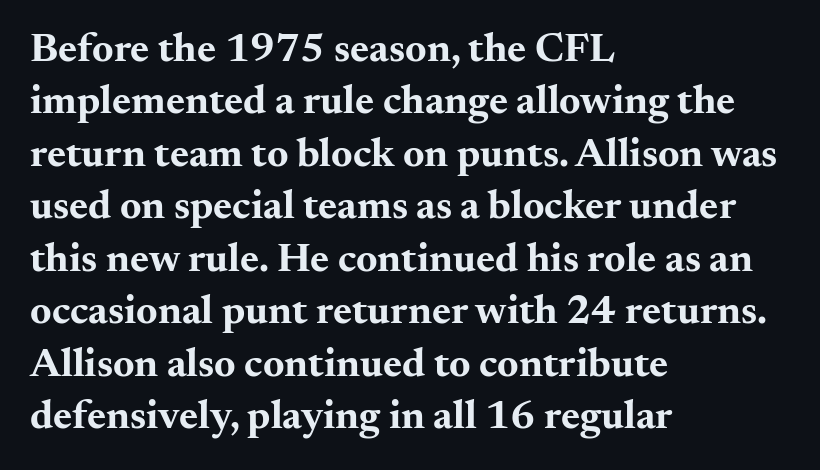
The rendering keeps characters at their native spacing. If you drew a ruler down the left edge, every line would touch it. The text was rendered using a seriffed face with decorative stroke endings. Character widths vary here, with narrow letters taking less room than wide ones. Beneath every word, the page is bare. Characters remain perfectly vertical along every line.
